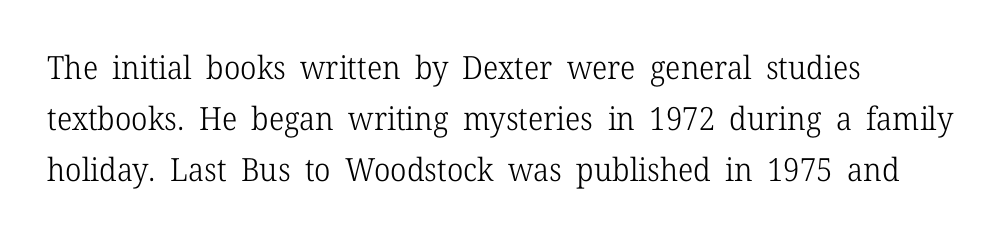
The image shows 32 px light serif type, upright; set left-aligned, normal line spacing (1.59x), normal letter spacing, not underlined; low stroke contrast and a medium x-height.
